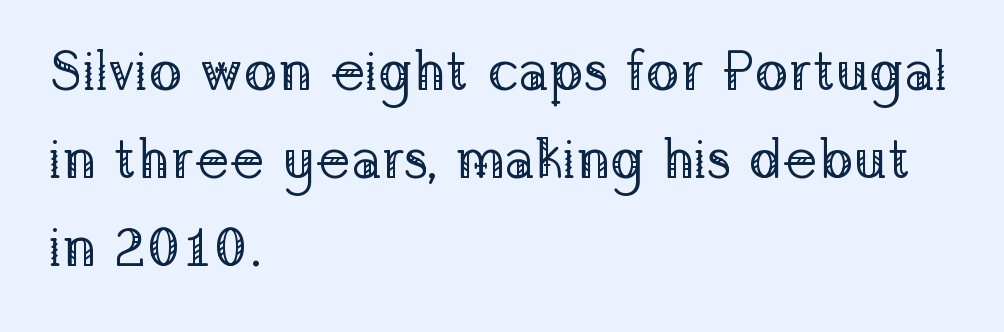
{"serif": "yes", "italic": "no", "bold": "no", "weight": "regular", "width": "normal", "stroke_contrast": "low", "x_height": "medium", "monospaced": "no", "underline": "no", "align": "left", "line_spacing": "normal", "line_spacing_ratio": 1.57, "letter_spacing": "normal", "letter_spacing_em": 0.0, "glyph_px": 56}
